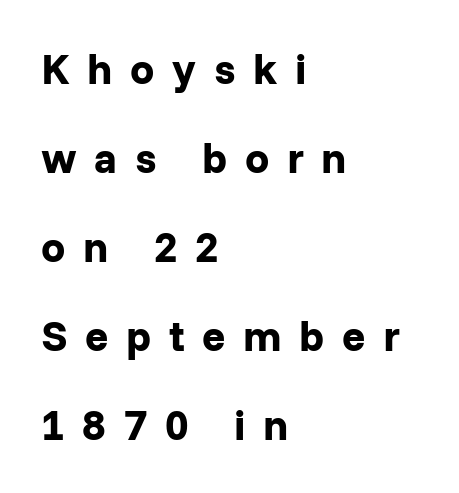
Characters remain perfectly vertical along every line. Compared with a centered layout, this one pins lines to the left instead. Tracking here is generous; glyphs stand well apart from one another. The letters advance in unequal steps, a hallmark of proportional type. Students, observe: this is what heavily led, spacious text looks like.
